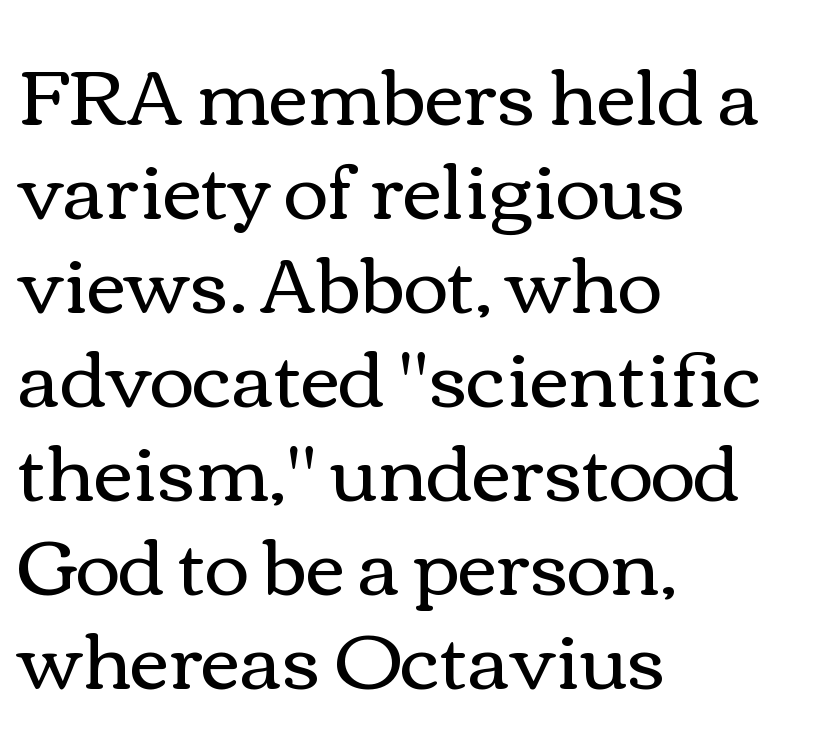
Q: Is the text bold? A: No.
Q: Is the text italic (slanted)? A: No, it is upright.
Q: Is the text underlined? A: No.
Q: How is the paragraph aligned? A: Left-aligned.
Q: Is the spacing between letters normal or unusually wide? A: Normal.
Q: Width (condensed, normal, or wide)? A: Wide.
Q: Stroke contrast? A: Medium.
Q: x-height? A: Medium.
Q: Monospaced? A: No.
